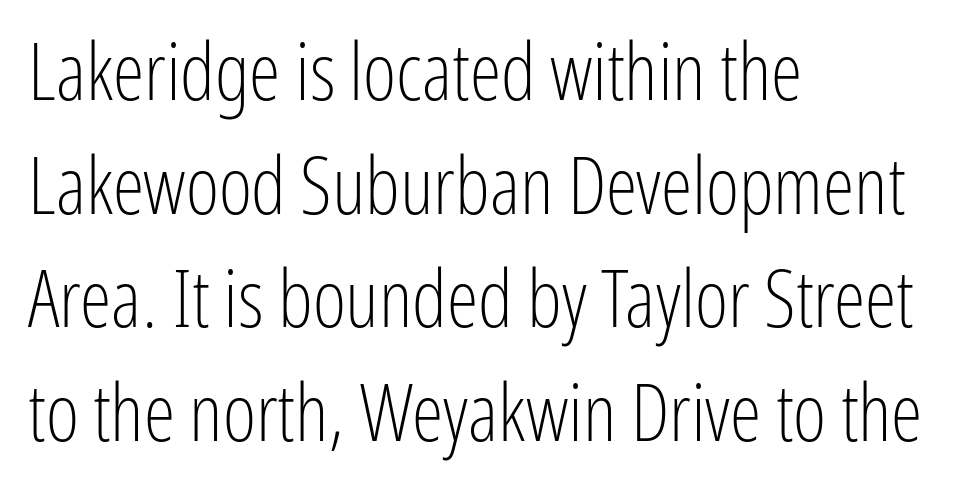
Short and long lines alike share a common starting point at left. Here the designer chose a conventional face with non-uniform glyph widths. Is the letter spacing exaggerated? No — it looks like the ordinary default. Every character sits straight up, as roman type does. Descenders hang freely into open space.
